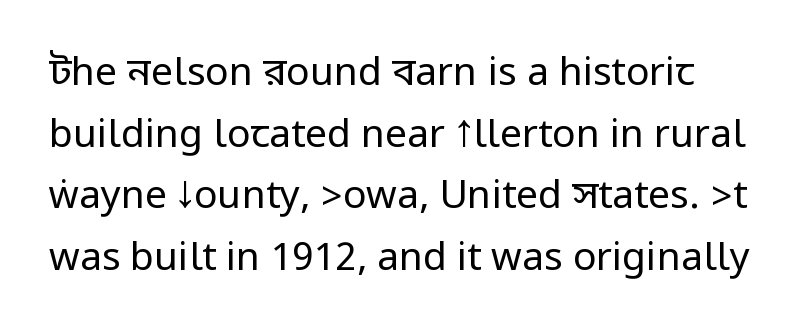
Heft: none added — not bold. The line-height multiplier appears to be the usual default. Spacing between characters is what you'd get straight out of the box. The zone under the glyphs is completely vacant. Serif or sans? Sans — the stroke terminals are bare. The letters stand upright; this is a roman face.
